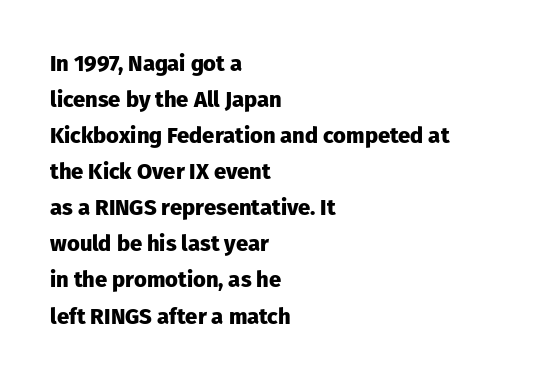
Q: Is the text bold? A: Yes.
Q: Is the text italic (slanted)? A: No, it is upright.
Q: Is the text underlined? A: No.
Q: How is the paragraph aligned? A: Left-aligned.
Q: Is the spacing between letters normal or unusually wide? A: Normal.
Q: Is the spacing between lines tight, normal or loose? A: Normal.
